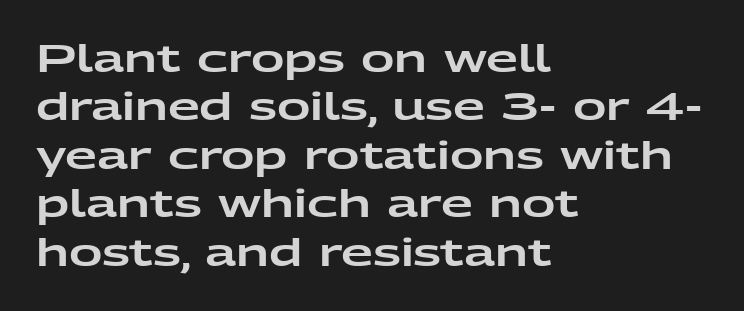
The rag falls on the right side of this text block. Grotesque or geometric, the face here clearly has no serifs. Any mark beneath the type? The region is blank. Do the characters align in a grid? No, the font is proportional.
